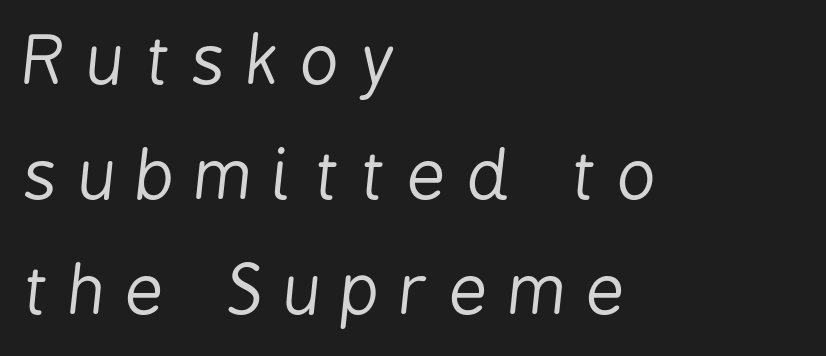
Q: Is the text bold? A: No.
Q: Is the text italic (slanted)? A: Yes, it leans right by about 6 degrees.
Q: Is the text underlined? A: No.
Q: How is the paragraph aligned? A: Left-aligned.
Q: Is the spacing between letters normal or unusually wide? A: Unusually wide.
Q: Width (condensed, normal, or wide)? A: Condensed.
Q: Stroke contrast? A: Low.
Q: x-height? A: Medium.
Q: Monospaced? A: No.
